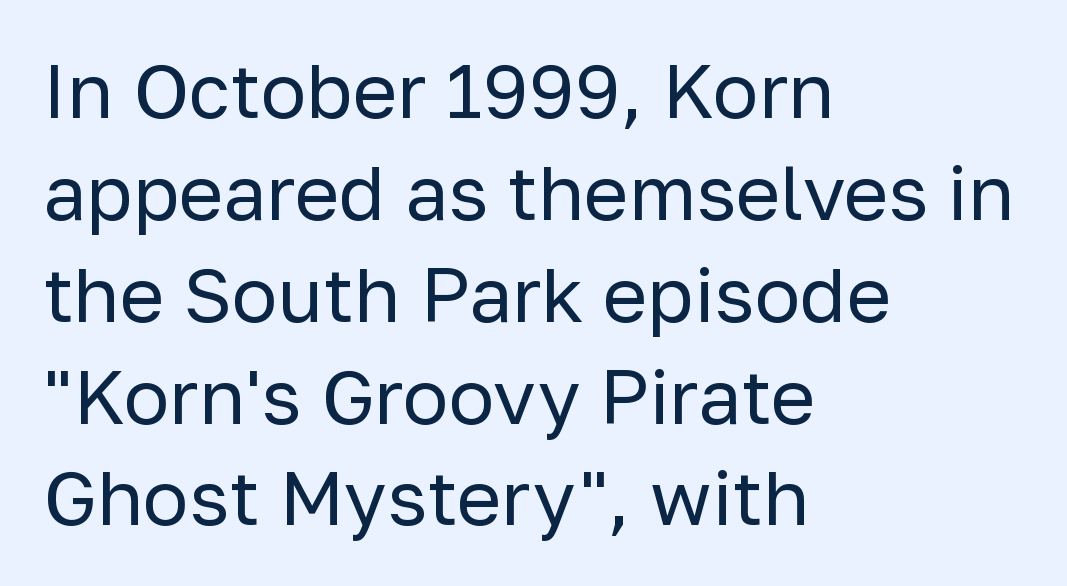
Tall strokes in this sample are plumb rather than angled. The passage shown stacks its lines at a standard gap. Summary of weight: not heavy and not bold. The line texture is even and compact thanks to regular tracking. Stroke terminals: plain, sans-serif. The baseline area is clear.
